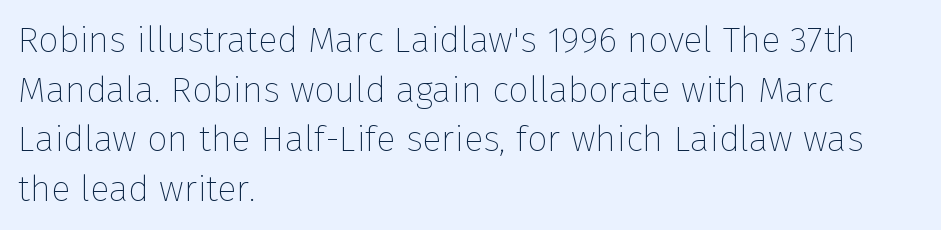
The image shows 36 px thin sans-serif type, upright; set left-aligned, normal line spacing (1.38x), normal letter spacing, not underlined; low stroke contrast and a medium x-height.
